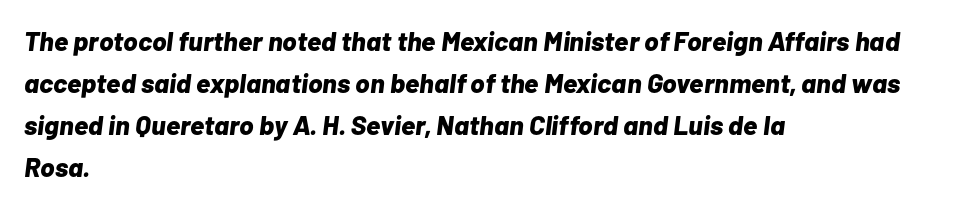
Compared with typical paragraphs, the rows here are spaced about the same. Clear beneath every line of the passage. Horizontally, the lines are justified to the leading edge only. The gaps between neighbouring characters are ordinary and unremarkable. Every character sits at an angle, as italics do.
